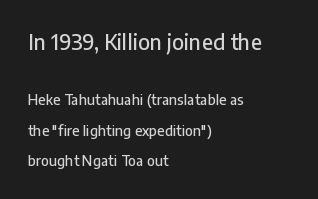
The image shows 21 px text type, upright; set left-aligned, loose line spacing (2.17x), normal letter spacing, not underlined; the first (top) block is 1.5x larger.
